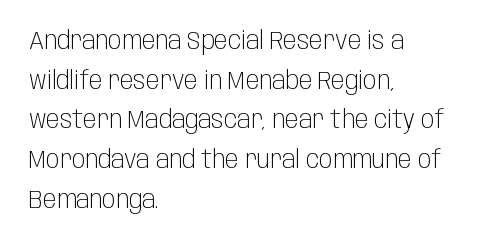
The image shows 25 px text type, upright; set left-aligned, normal line spacing (1.59x), normal letter spacing, not underlined.
